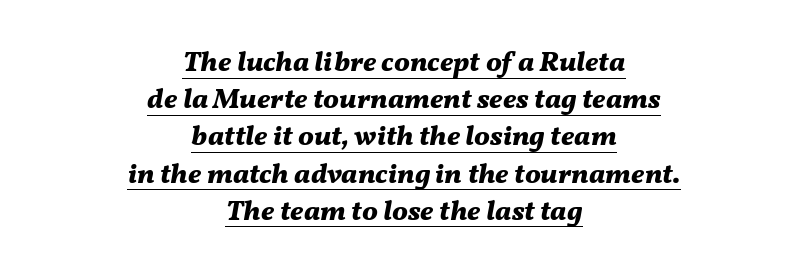
Q: Is the text bold? A: Yes.
Q: Is the text italic (slanted)? A: Yes, it leans right by about 11 degrees.
Q: Is the text underlined? A: Yes.
Q: How is the paragraph aligned? A: Centered.
Q: Is the spacing between letters normal or unusually wide? A: Normal.
Q: Is the spacing between lines tight, normal or loose? A: Normal.
Q: Width (condensed, normal, or wide)? A: Normal.
Q: Stroke contrast? A: Medium.
Q: x-height? A: Medium.
Q: Monospaced? A: No.
